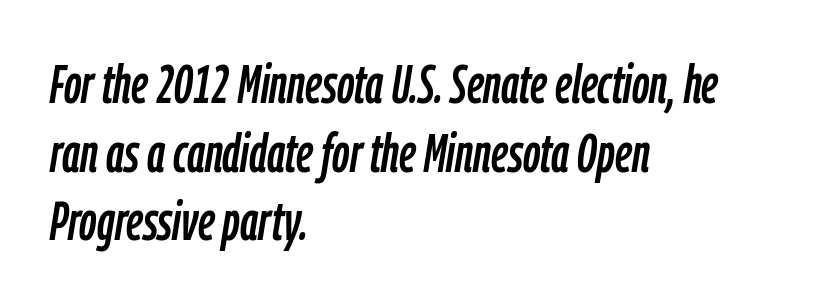
Q: Is the text italic (slanted)? A: Yes, it leans right by about 9 degrees.
Q: Is the text underlined? A: No.
Q: How is the paragraph aligned? A: Left-aligned.
Q: Is the spacing between letters normal or unusually wide? A: Normal.
Q: Is the spacing between lines tight, normal or loose? A: Normal.
Q: Width (condensed, normal, or wide)? A: Condensed.
Q: Stroke contrast? A: Low.
Q: x-height? A: Medium.
Q: Monospaced? A: No.
